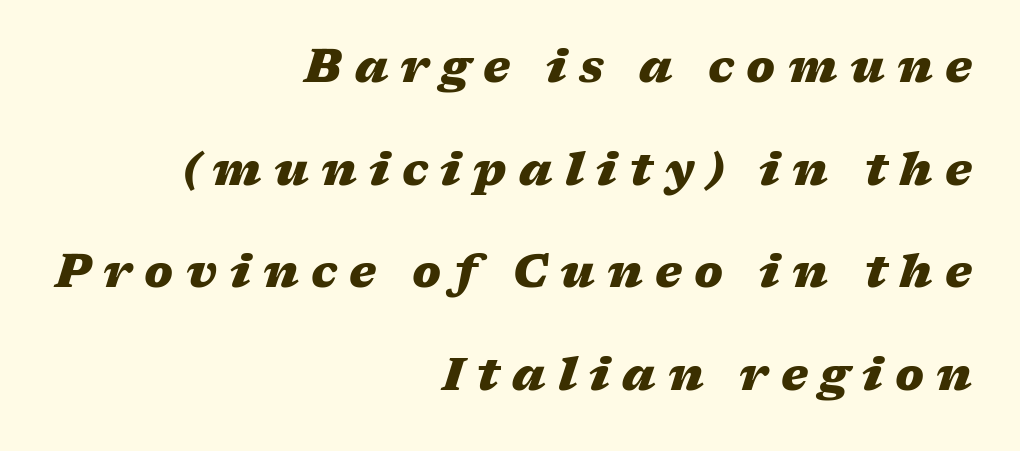
A typesetter would mark this as italic. The space beneath each line is pristine and unruled. Compared with an ordinary text face, these strokes are far heavier — a full bold. Is this a fixed-width face? No — the glyphs have proportional, varying widths. Horizontal bands of white between lines are thick stripes.
